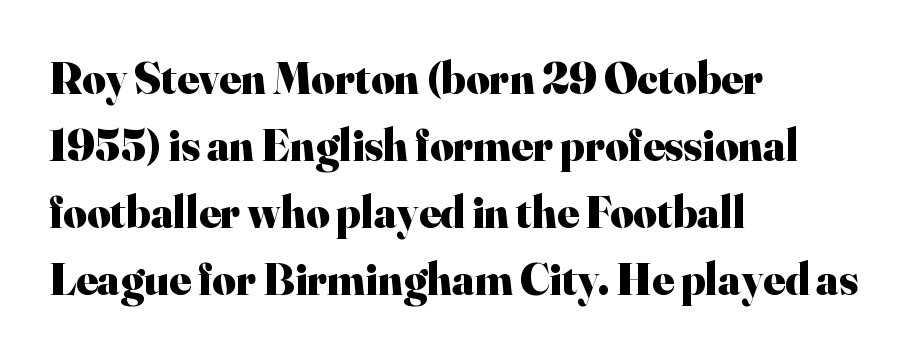
{"serif": "yes", "italic": "no", "bold": "yes", "weight": "heavy", "width": "normal", "stroke_contrast": "high", "x_height": "small", "monospaced": "no", "underline": "no", "align": "left", "line_spacing": "normal", "line_spacing_ratio": 1.49, "letter_spacing": "normal", "letter_spacing_em": 0.0, "glyph_px": 45}
